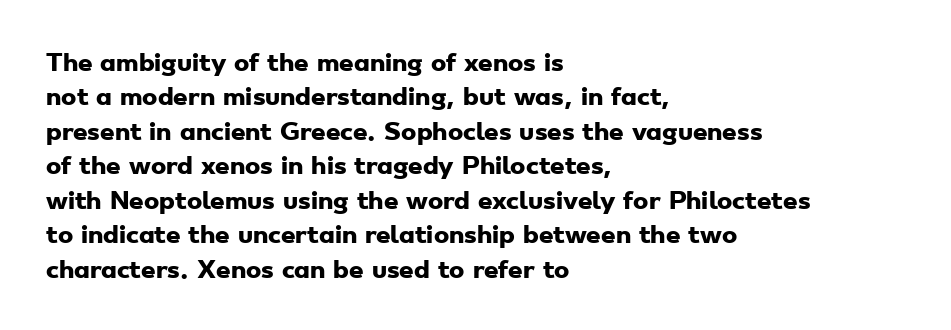
Q: Is the text bold? A: Yes.
Q: Is the text underlined? A: No.
Q: How is the paragraph aligned? A: Left-aligned.
Q: Is the spacing between letters normal or unusually wide? A: Normal.
Q: Is the spacing between lines tight, normal or loose? A: Normal.
